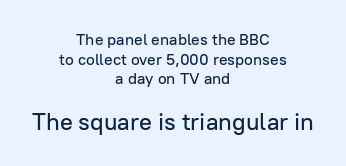
{"italic": "no", "underline": "no", "align": "center", "line_spacing_ratio": 1.23, "letter_spacing": "normal", "letter_spacing_em": 0.0, "larger_block": "second", "size_ratio": 1.5, "glyph_px": 24}
